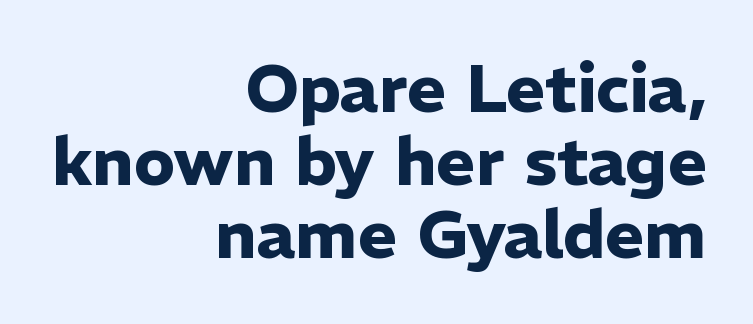
The letters advance in unequal steps, a hallmark of proportional type. The font's upright variant was chosen for this text. Notice how the passage keeps a crisp vertical edge on the right only. I'd describe the lettering as bold — thick and assertive. The strip under each line holds only bare page. These lines are composed in type without serifs.
